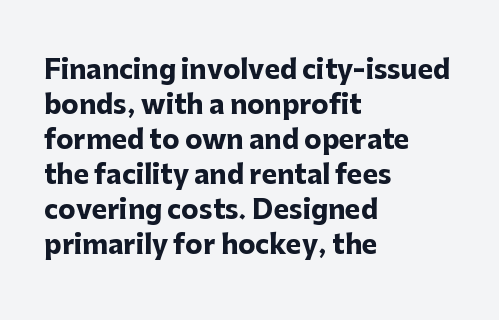
{"italic": "no", "bold": "yes", "underline": "no", "align": "left", "line_spacing": "normal", "line_spacing_ratio": 1.35, "letter_spacing": "normal", "letter_spacing_em": 0.0, "glyph_px": 26}
